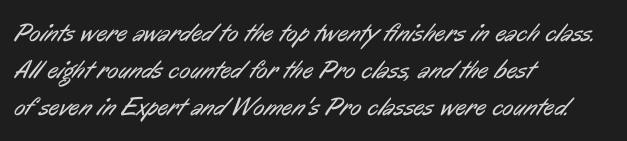
The block of text has a typical density, with ordinary space between rows. A student would call this left alignment; a typographer would say flush left, rag right. Compared with typical body copy, the letter spacing here is the same. The glyphs are unaccompanied by any horizontal stroke below them. Nothing heavy about these letters — not bold at all.
